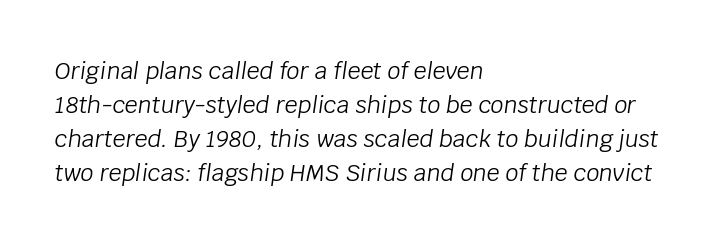
{"italic": "yes", "lean": "right", "slant_degrees": 8, "bold": "no", "underline": "no", "align": "left", "line_spacing": "normal", "line_spacing_ratio": 1.48, "letter_spacing": "normal", "letter_spacing_em": 0.0, "glyph_px": 23}
